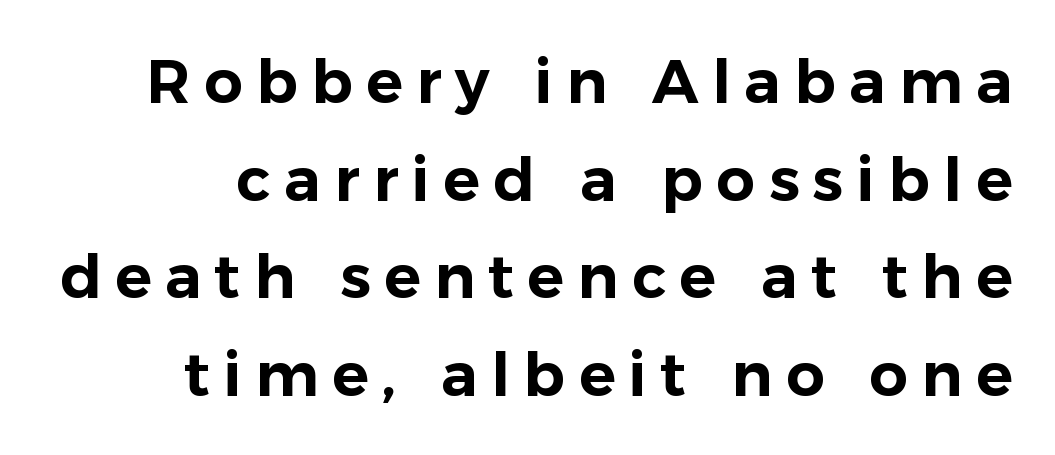
The image shows 61 px sans-serif type, upright; set normal line spacing (1.6x), unusually wide letter spacing (+0.22 em), not underlined; low stroke contrast and a medium x-height.
